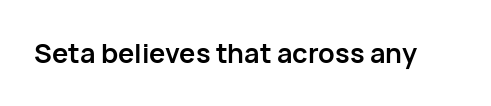
Q: Is the text bold? A: Yes.
Q: Is the text italic (slanted)? A: No, it is upright.
Q: Is the text underlined? A: No.
Q: Is the spacing between letters normal or unusually wide? A: Normal.
